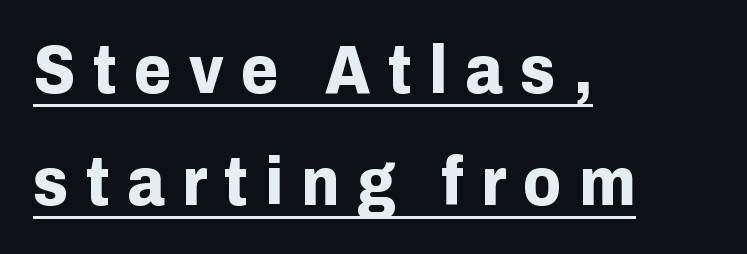
The rendering uses the underline text-decoration. Words appear elongated and porous because spacing is wide. If you drew a line through each stem, it would be perfectly vertical. Each glyph is drawn with heavy, bold strokes. This sample has the flowing, uneven cadence of proportional lettering. This sample is left-justified, so line endings fall wherever the words run out.
